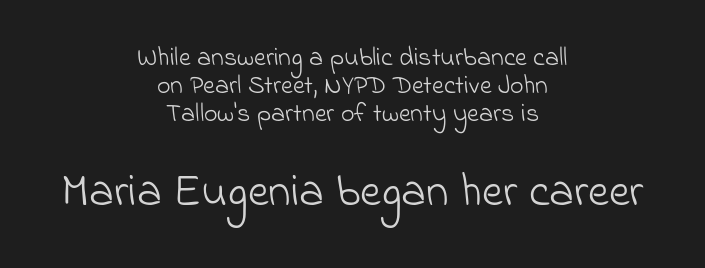
Each stroke keeps to a modest, everyday thickness or less. Is there much room between lines? No — they nearly touch. The rendering uses natural spacing where letterforms have individual widths. This layout puts the modest block above and the oversized block below. Letter spacing: default.
